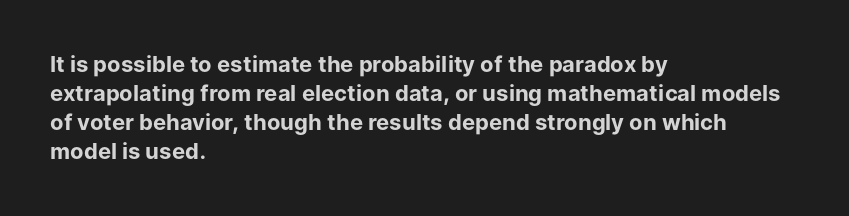
I'd describe the lettering as bold — thick and assertive. Line starts are locked; line ends wander. Nope, not italic — everything's standing straight. Only glyphs here, with clear space below each row.
